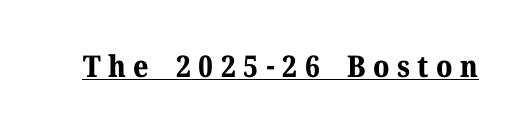
The image shows 30 px bold serif type, upright; set unusually wide letter spacing (+0.25 em), underlined; medium stroke contrast and a medium x-height.
